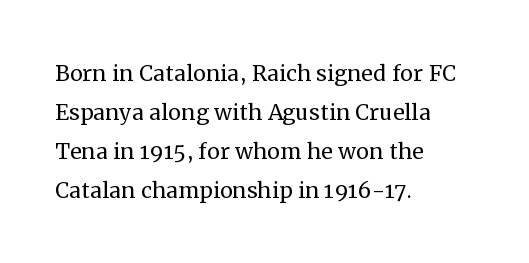
The image shows 29 px regular-weight serif type, upright; set left-aligned, normal line spacing (1.34x), normal letter spacing, not underlined; medium stroke contrast and a medium x-height.
